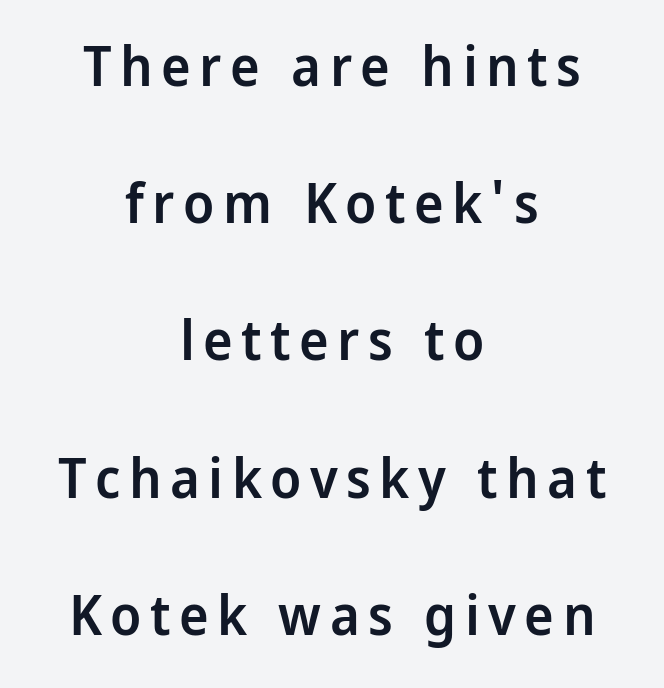
{"serif": "no", "italic": "no", "bold": "semi", "weight": "semibold", "width": "condensed", "stroke_contrast": "low", "x_height": "large", "monospaced": "no", "underline": "no", "align": "center", "line_spacing": "loose", "line_spacing_ratio": 2.45, "glyph_px": 56}
